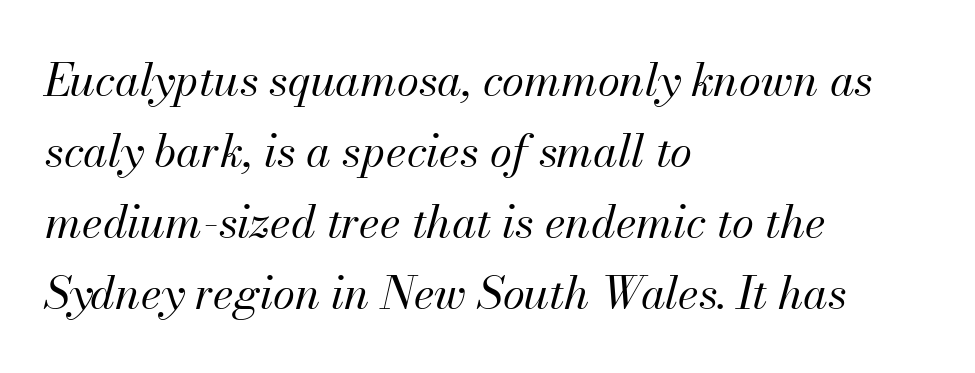
Look at the tracking — it's just the regular setting, nothing added. Bare-footed words on every line. Quick note: interline space is typical. The text carries the slant typical of an italic or oblique font.
